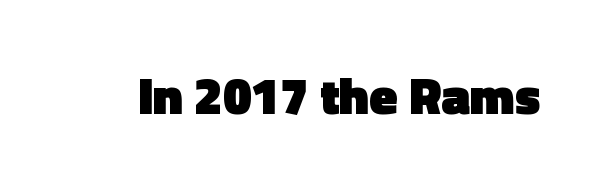
Think of a printed novel: that variable character pitch is what you see here. The tracking reads as untouched default to a designer's eye. Each glyph is drawn with heavy, bold strokes. The zone under the glyphs is completely vacant. It's the straight-up-and-down kind of type. The typeface chosen for these lines omits serifs.
